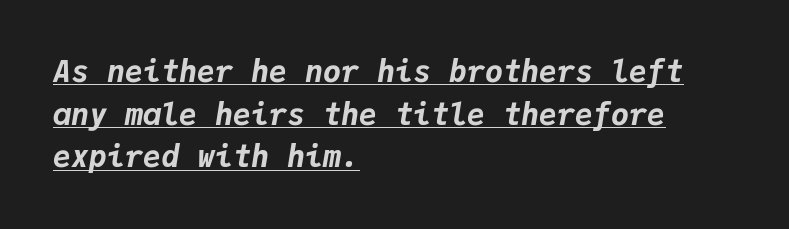
Students, note that the glyphs here touch the page at normal intervals. The rendering applies a slant to the glyphs. If you drew a ruler down the left edge, every line would touch it. Interline gaps are of average width in this sample. Do the characters align in a grid? Yes, the font is monospaced. Compared with an ordinary text face, these strokes are far heavier — a full bold.
